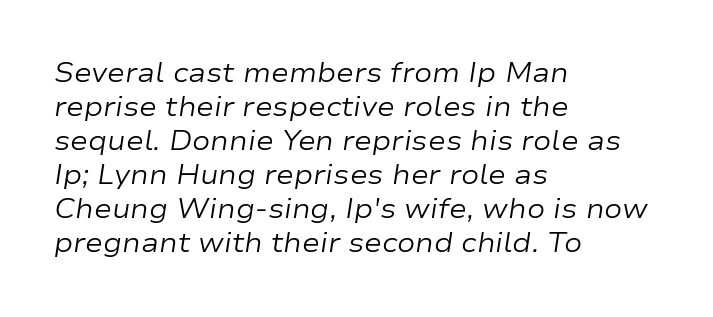
These lines sit exactly where default settings would place them. No word sits above an underline. The strokes are not fattened; the text isn't bold. Does extra space separate the letters? No, they use regular spacing.
